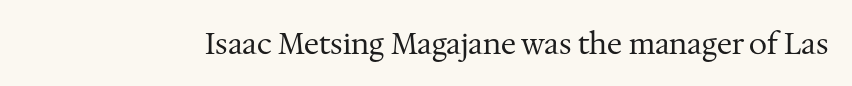
Quick note: underline off. The rendering keeps characters at their native spacing. Weight: not bold — regular or lighter. A typesetter would label this face a serif. Quick note: not italic, upright. Note the varied advance widths — an 'i' is clearly narrower than an 'm'.
